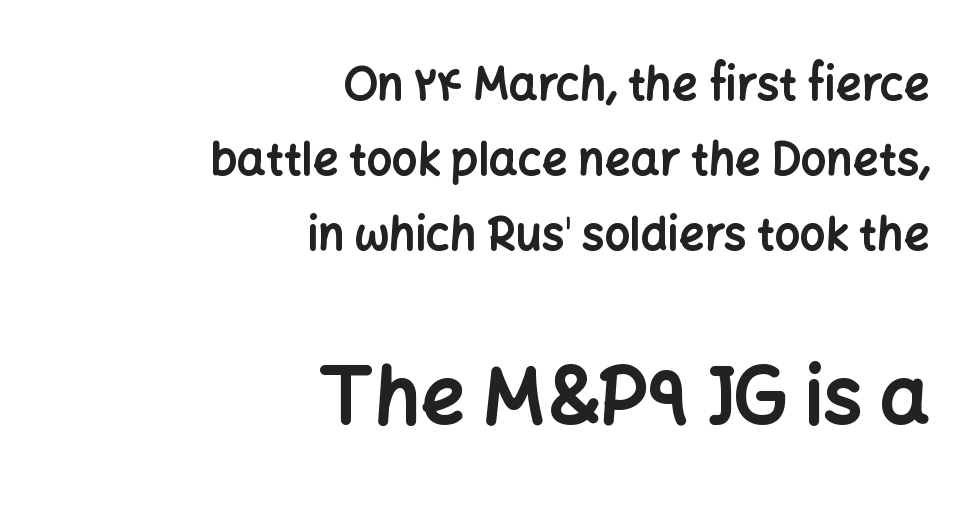
The image shows 78 px bold sans-serif type, upright; set right-aligned, normal line spacing (1.67x), normal letter spacing, not underlined; the second (bottom) block is 1.73x larger; low stroke contrast and a medium x-height.
